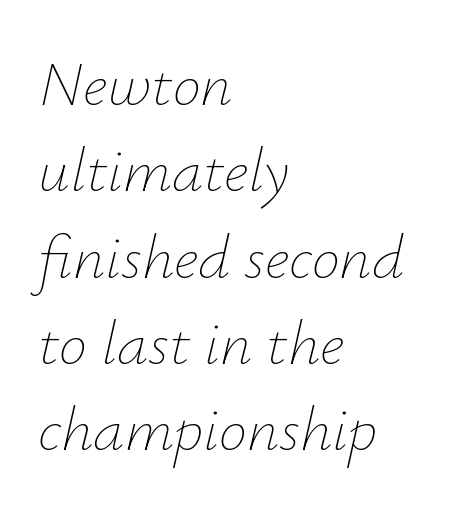
{"italic": "yes", "lean": "right", "slant_degrees": 12, "bold": "no", "weight": "thin", "width": "normal", "stroke_contrast": "low", "x_height": "small", "monospaced": "no", "underline": "no", "align": "left", "line_spacing": "normal", "line_spacing_ratio": 1.37, "letter_spacing": "normal", "letter_spacing_em": 0.0, "glyph_px": 63}
